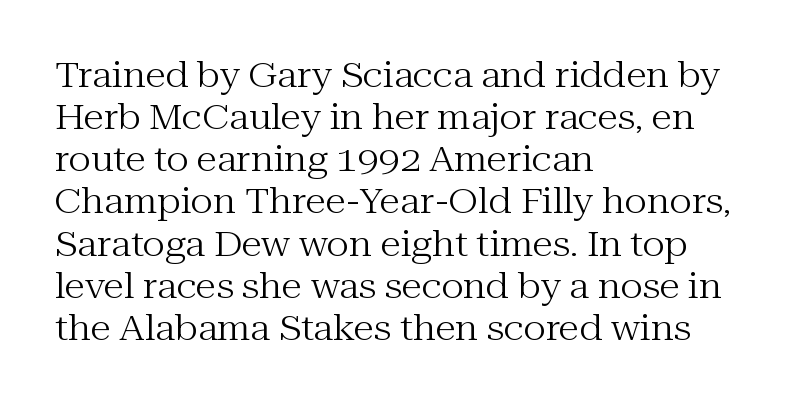
The image shows 34 px regular-weight serif type, upright; set left-aligned, line spacing 1.24x, normal letter spacing, not underlined; medium stroke contrast and a medium x-height.
